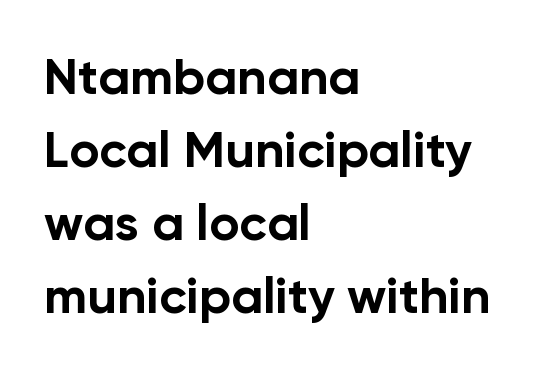
The rag falls on the right side of this text block. Posture: vertical. Honestly, the row spacing looks completely unremarkable. What kind of face is this? One without serifs — a sans. This sample uses plain, unmodified letter spacing.
